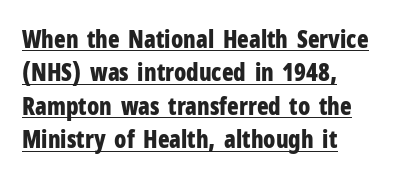
{"italic": "no", "bold": "yes", "underline": "yes", "align": "left", "line_spacing": "normal", "line_spacing_ratio": 1.39, "letter_spacing": "normal", "letter_spacing_em": 0.0, "glyph_px": 24}
